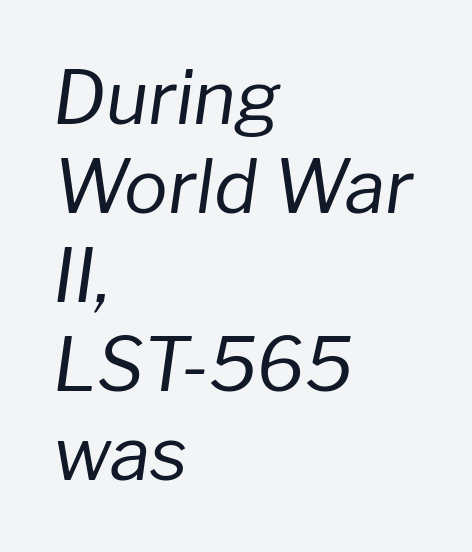
{"italic": "yes", "lean": "right", "slant_degrees": 8, "bold": "no", "weight": "regular", "width": "normal", "stroke_contrast": "low", "x_height": "medium", "monospaced": "no", "underline": "no", "align": "left", "line_spacing_ratio": 1.22, "letter_spacing": "normal", "letter_spacing_em": 0.0, "glyph_px": 73}
